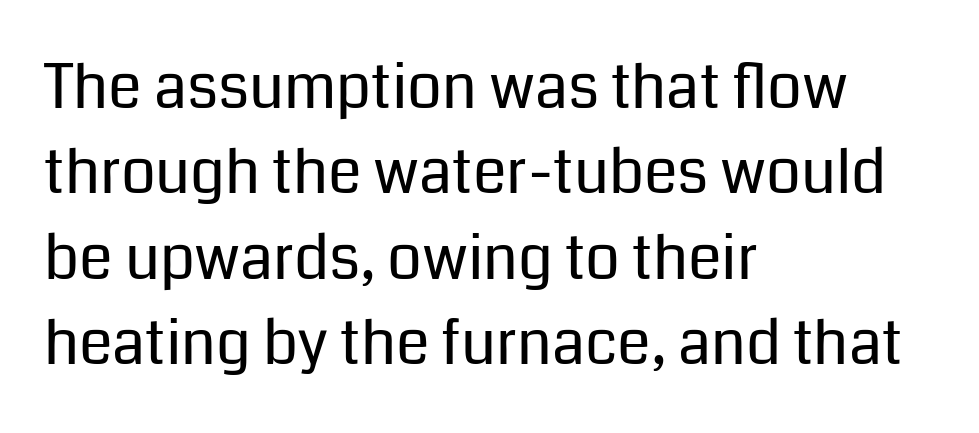
The image shows 61 px regular-weight sans-serif type, upright; set left-aligned, normal line spacing (1.4x), normal letter spacing, not underlined; low stroke contrast and a medium x-height.
